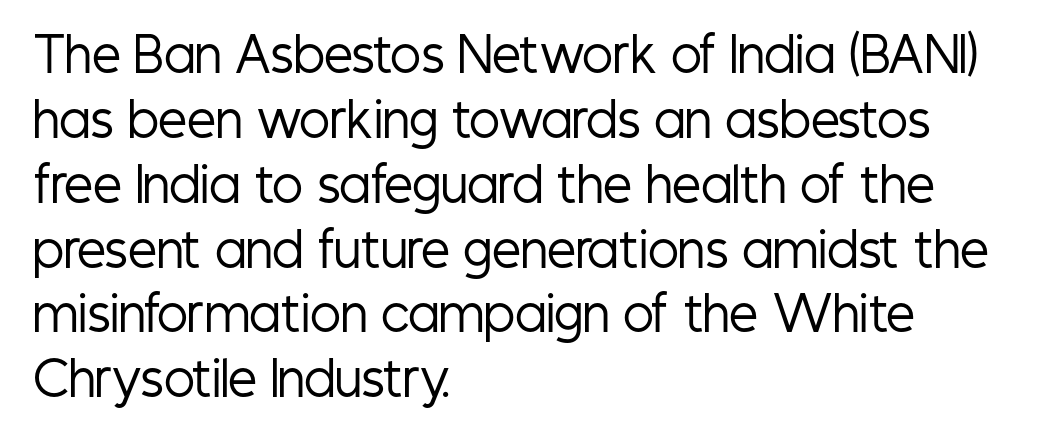
The image shows 46 px regular-weight, condensed sans-serif type, upright; set left-aligned, normal line spacing (1.41x), normal letter spacing, not underlined; low stroke contrast and a medium x-height.
